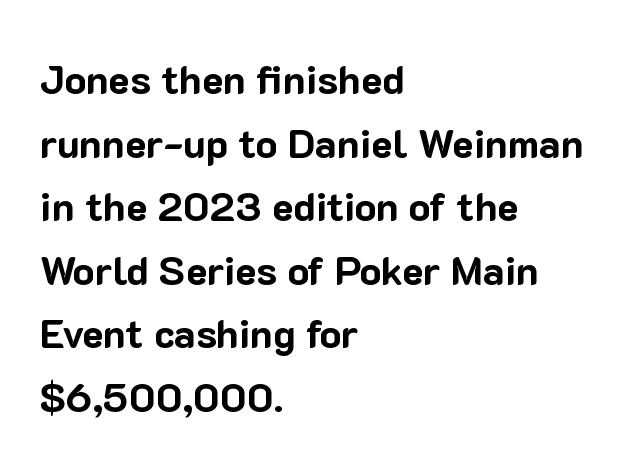
Q: Is the text bold? A: Yes.
Q: Is the text italic (slanted)? A: No, it is upright.
Q: Is the typeface a serif or a sans-serif typeface? A: Sans-serif.
Q: Is the text underlined? A: No.
Q: How is the paragraph aligned? A: Left-aligned.
Q: Is the spacing between letters normal or unusually wide? A: Normal.
Q: Is the spacing between lines tight, normal or loose? A: Normal.
Q: Width (condensed, normal, or wide)? A: Normal.
Q: Stroke contrast? A: Low.
Q: x-height? A: Medium.
Q: Monospaced? A: No.
